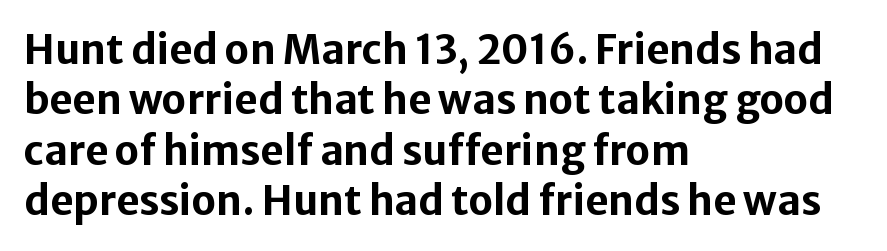
{"serif": "no", "italic": "no", "bold": "yes", "weight": "bold", "width": "normal", "stroke_contrast": "low", "x_height": "medium", "monospaced": "no", "underline": "no", "align": "left", "line_spacing": "normal", "line_spacing_ratio": 1.26, "letter_spacing": "normal", "letter_spacing_em": 0.0, "glyph_px": 40}
